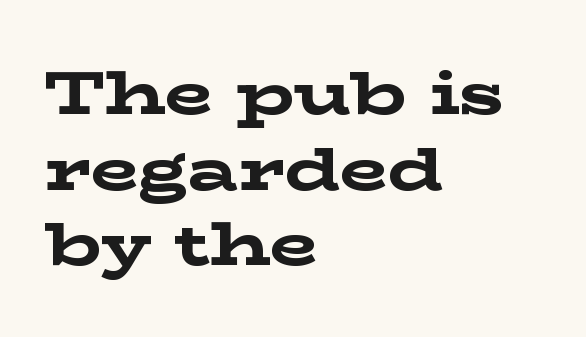
Yep, those are serifs on the letters. Tracking value appears to be zero — textbook default spacing. This rendering features lettering with no underline. These lines are set flush left with a ragged right edge. I'd describe the lettering as bold — thick and assertive.
